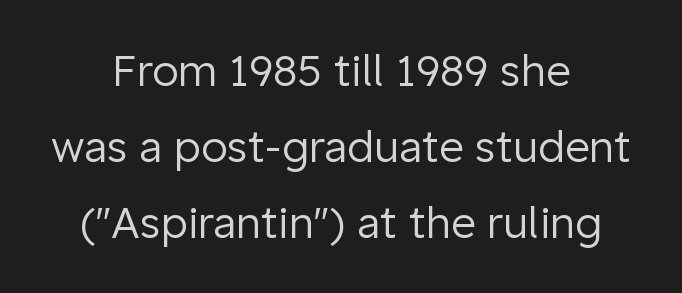
Q: Is the text bold? A: No.
Q: Is the text italic (slanted)? A: No, it is upright.
Q: Is the typeface a serif or a sans-serif typeface? A: Sans-serif.
Q: Is the text underlined? A: No.
Q: How is the paragraph aligned? A: Centered.
Q: Is the spacing between letters normal or unusually wide? A: Normal.
Q: Width (condensed, normal, or wide)? A: Normal.
Q: Stroke contrast? A: Low.
Q: x-height? A: Medium.
Q: Monospaced? A: No.
